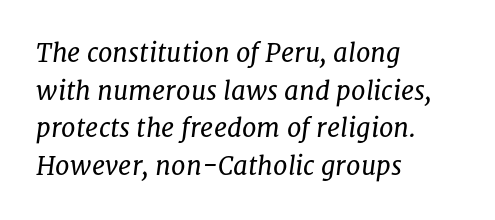
The image shows 26 px text type, italic (leaning right); set left-aligned, normal line spacing (1.45x), normal letter spacing, not underlined.
